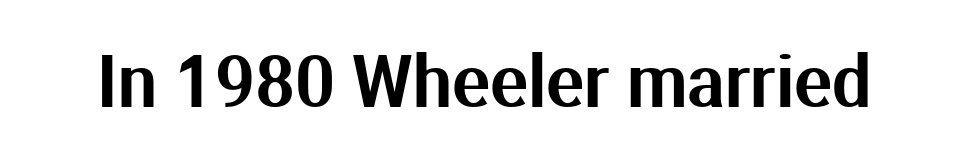
Q: Is the text italic (slanted)? A: No, it is upright.
Q: Is the typeface a serif or a sans-serif typeface? A: Sans-serif.
Q: Is the text underlined? A: No.
Q: Is the spacing between letters normal or unusually wide? A: Normal.
Q: Width (condensed, normal, or wide)? A: Normal.
Q: Stroke contrast? A: Medium.
Q: x-height? A: Medium.
Q: Monospaced? A: No.
